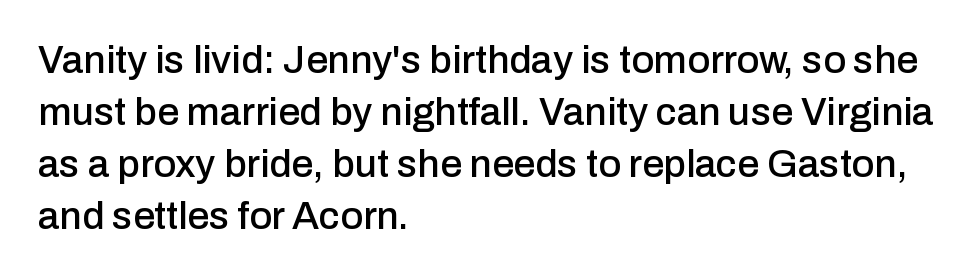
This sample uses plain, unmodified letter spacing. Each new line begins a customary step beneath the previous one. Looks like regular typesetting: each glyph gets only the width it needs. Clear beneath every line of the passage.
